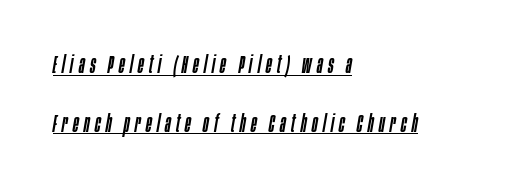
Leading is clearly above the norm, producing a sparse column. Short note: letters widely spaced. The axis of the letterforms is tilted away from vertical. Emphasis is given by a line drawn under the lettering. This rendering uses left alignment, leaving the right contour irregular.
